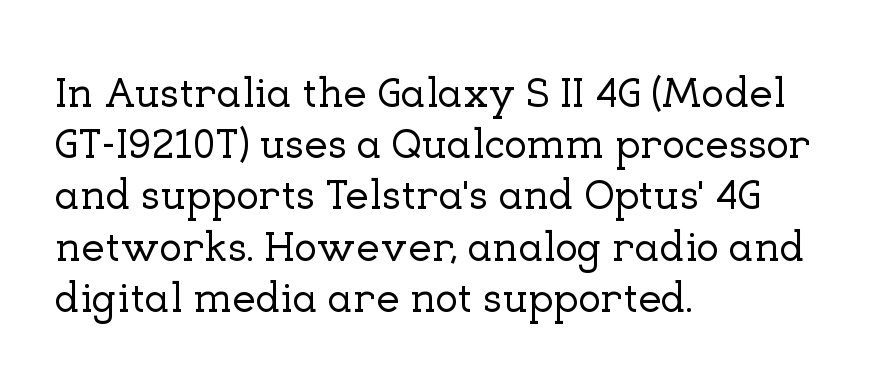
The image shows 42 px serif type, upright; set left-aligned, line spacing 1.22x, normal letter spacing, not underlined; low stroke contrast and a medium x-height.
